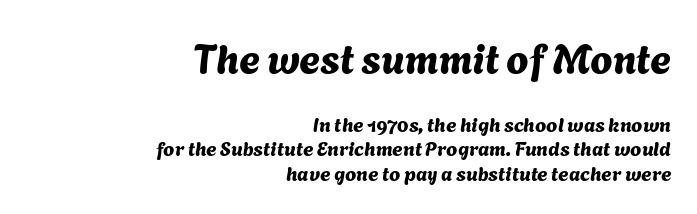
Q: Is the typeface a serif or a sans-serif typeface? A: Sans-serif.
Q: Is the text underlined? A: No.
Q: How is the paragraph aligned? A: Right-aligned.
Q: Is the spacing between letters normal or unusually wide? A: Normal.
Q: Which block of text is set in a larger size, the first (top) or the second (bottom)? A: The first (top) one.
Q: Width (condensed, normal, or wide)? A: Normal.
Q: Stroke contrast? A: Medium.
Q: x-height? A: Medium.
Q: Monospaced? A: No.
